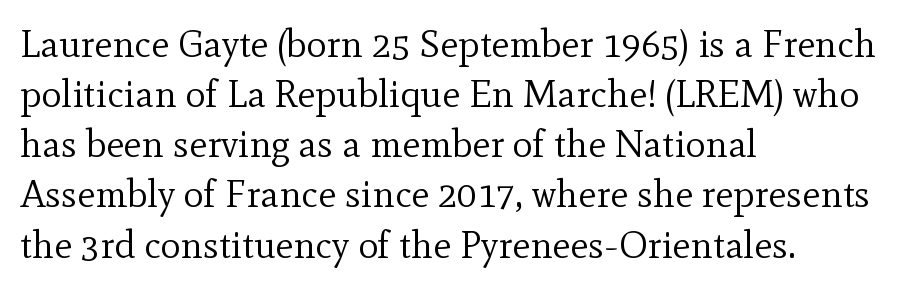
The image shows 38 px regular-weight serif type, upright; set left-aligned, normal line spacing (1.32x), normal letter spacing, not underlined; a small x-height.
